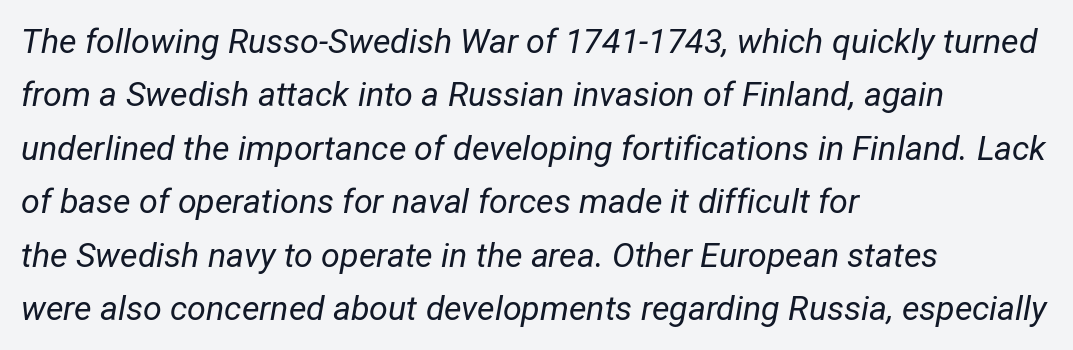
This rendering leaves character spacing at its baseline value. A quiet, ordinary-to-light weight characterises the typeface. The paragraph shown leans on its left margin. In terms of posture, this sample is oblique. These lines are rendered in a variable-pitch font. Clear beneath every line of the passage.
